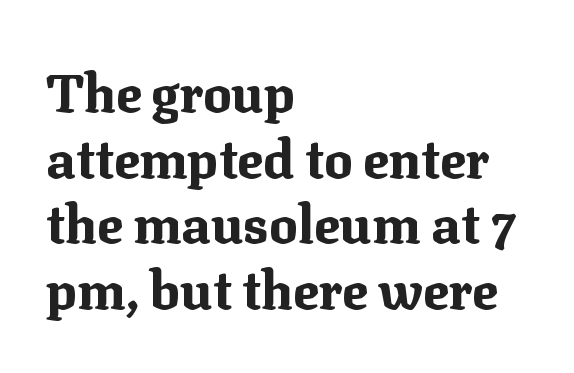
Q: Is the text bold? A: Yes.
Q: Is the text italic (slanted)? A: No, it is upright.
Q: Is the typeface a serif or a sans-serif typeface? A: Serif.
Q: Is the text underlined? A: No.
Q: How is the paragraph aligned? A: Left-aligned.
Q: Is the spacing between letters normal or unusually wide? A: Normal.
Q: Width (condensed, normal, or wide)? A: Normal.
Q: Stroke contrast? A: Medium.
Q: x-height? A: Medium.
Q: Monospaced? A: No.
